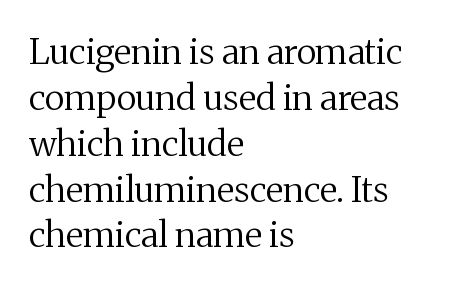
The image shows 35 px regular-weight serif type, upright; set left-aligned, normal line spacing (1.31x), normal letter spacing, not underlined; medium stroke contrast and a medium x-height.
